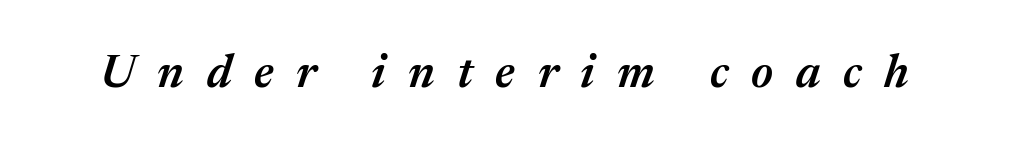
Q: Is the text bold? A: Semi-bold.
Q: Is the text italic (slanted)? A: Yes, it leans right by about 17 degrees.
Q: Is the text underlined? A: No.
Q: Is the spacing between letters normal or unusually wide? A: Unusually wide.
Q: Width (condensed, normal, or wide)? A: Normal.
Q: Stroke contrast? A: Medium.
Q: x-height? A: Medium.
Q: Monospaced? A: No.
